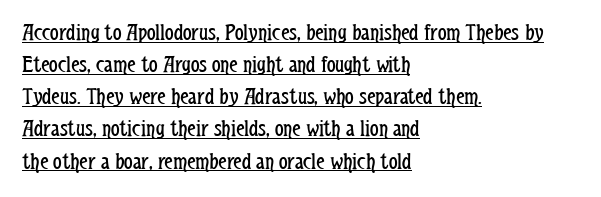
{"italic": "no", "bold": "no", "underline": "yes", "align": "left", "line_spacing": "normal", "line_spacing_ratio": 1.34, "letter_spacing": "normal", "letter_spacing_em": 0.0, "glyph_px": 24}
